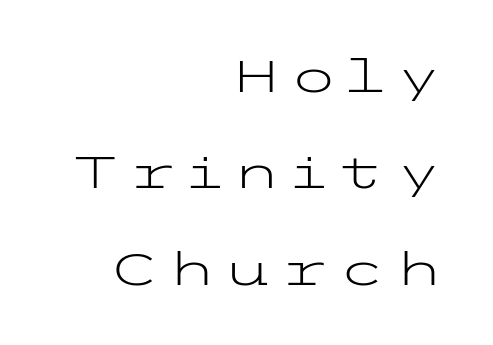
The image shows 45 px light, wide sans-serif type, upright; set right-aligned, loose line spacing (2.14x), not underlined; low stroke contrast and a medium x-height.
